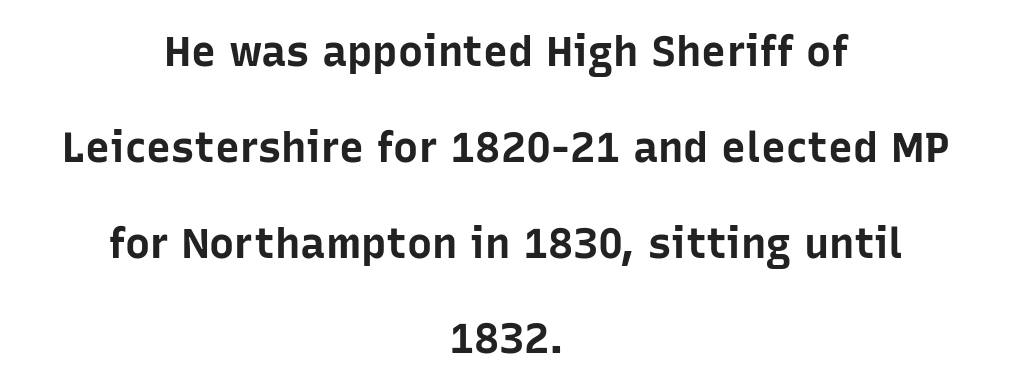
Honestly, the rows look like they've been pulled way apart. Notice how the passage keeps no hard edge, just a central spine. Decoration check: the copy has no underline. Each letter keeps its own natural width here, so spacing adapts to shape. Weight: bold.
